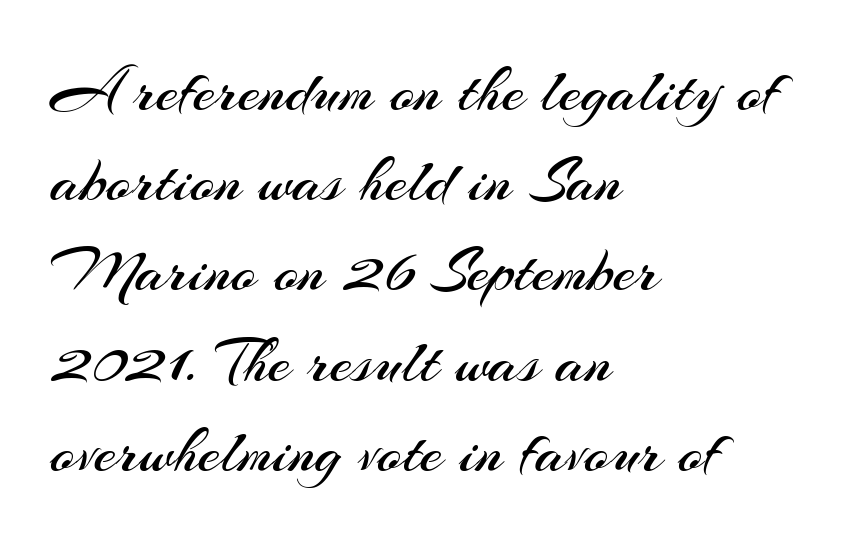
The image shows 64 px regular-weight sans-serif type; set left-aligned, normal line spacing (1.41x), normal letter spacing, not underlined; medium stroke contrast and a small x-height.
